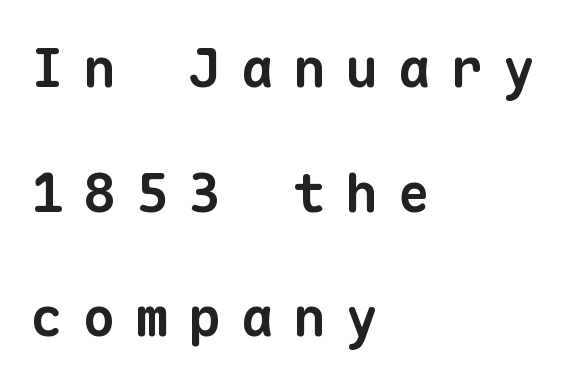
The image shows 54 px bold sans-serif type, monospaced; set left-aligned, loose line spacing (2.31x), unusually wide letter spacing (+0.37 em), not underlined; low stroke contrast and a medium x-height.
